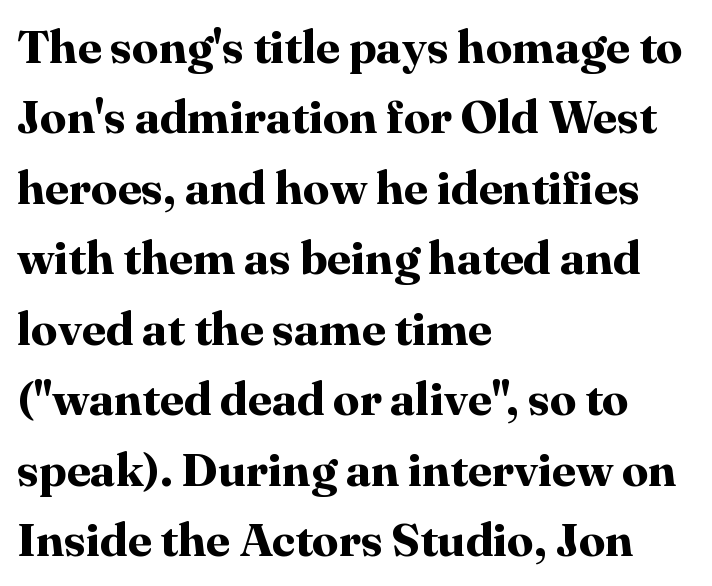
The image shows 47 px bold serif type, upright; set left-aligned, normal line spacing (1.5x), normal letter spacing, not underlined; high stroke contrast and a medium x-height.
